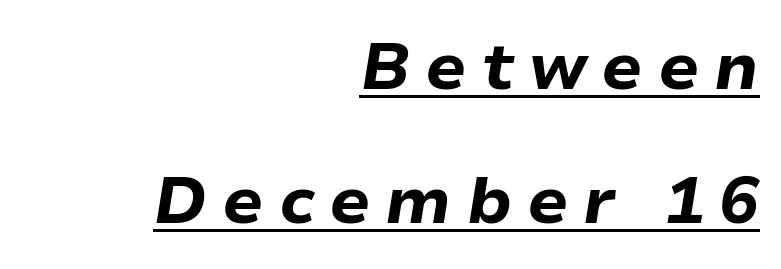
{"italic": "yes", "lean": "right", "slant_degrees": 9, "bold": "yes", "weight": "bold", "width": "normal", "stroke_contrast": "low", "x_height": "medium", "monospaced": "no", "underline": "yes", "align": "right", "line_spacing": "loose", "line_spacing_ratio": 2.03, "letter_spacing": "wide", "letter_spacing_em": 0.22, "glyph_px": 66}
